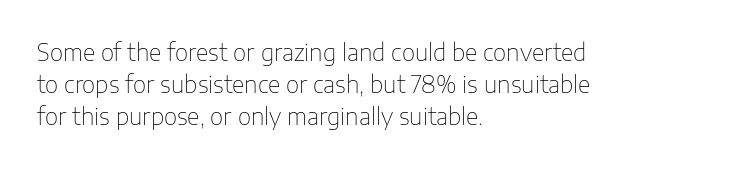
{"italic": "no", "bold": "no", "underline": "no", "align": "left", "line_spacing": "normal", "line_spacing_ratio": 1.4, "letter_spacing": "normal", "letter_spacing_em": 0.0, "glyph_px": 23}
